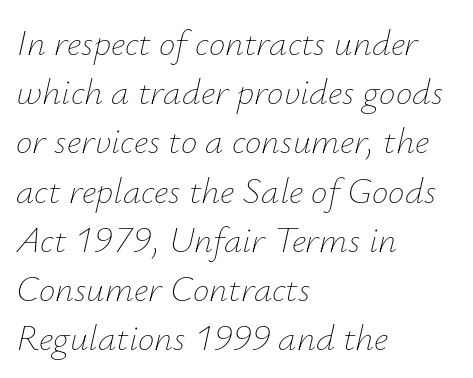
{"italic": "yes", "lean": "right", "slant_degrees": 12, "bold": "no", "weight": "thin", "width": "normal", "stroke_contrast": "low", "x_height": "small", "monospaced": "no", "underline": "no", "align": "left", "line_spacing": "normal", "line_spacing_ratio": 1.33, "letter_spacing": "normal", "letter_spacing_em": 0.0, "glyph_px": 37}
